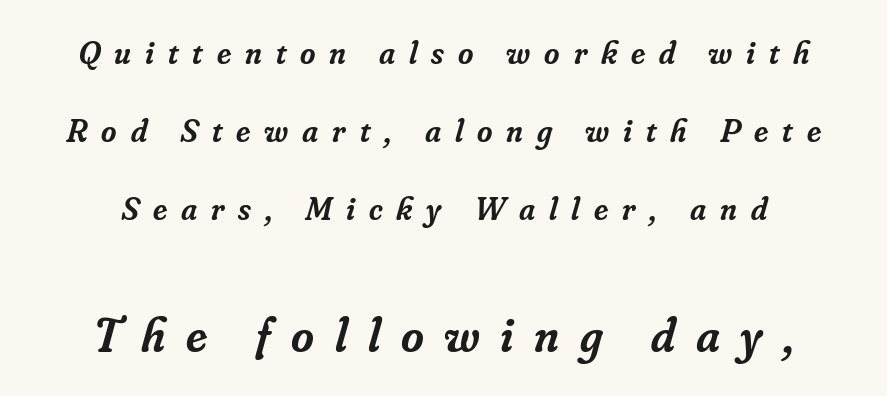
Q: Is the text bold? A: Semi-bold.
Q: Is the text italic (slanted)? A: Yes, it leans right by about 16 degrees.
Q: Is the typeface a serif or a sans-serif typeface? A: Serif.
Q: Is the text underlined? A: No.
Q: Is the spacing between letters normal or unusually wide? A: Unusually wide.
Q: Is the spacing between lines tight, normal or loose? A: Loose.
Q: Which block of text is set in a larger size, the first (top) or the second (bottom)? A: The second (bottom) one.
Q: Width (condensed, normal, or wide)? A: Normal.
Q: Stroke contrast? A: Low.
Q: x-height? A: Small.
Q: Monospaced? A: No.
